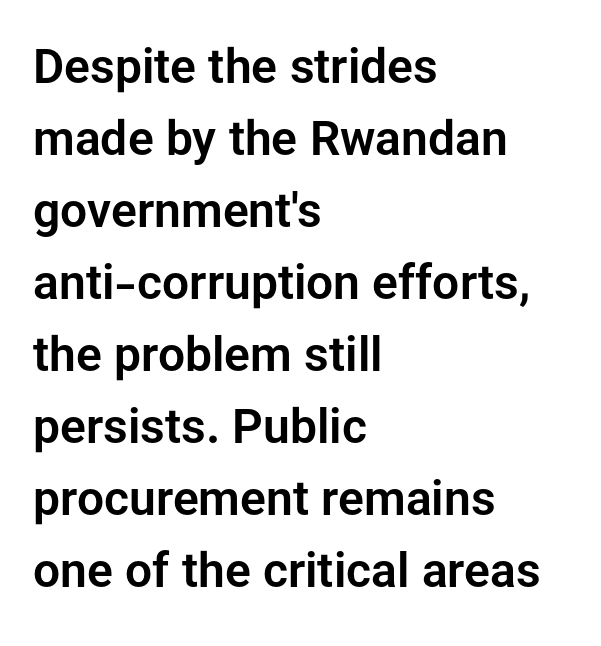
The image shows 48 px sans-serif type, upright; set left-aligned, normal line spacing (1.5x), normal letter spacing, not underlined; low stroke contrast and a medium x-height.
